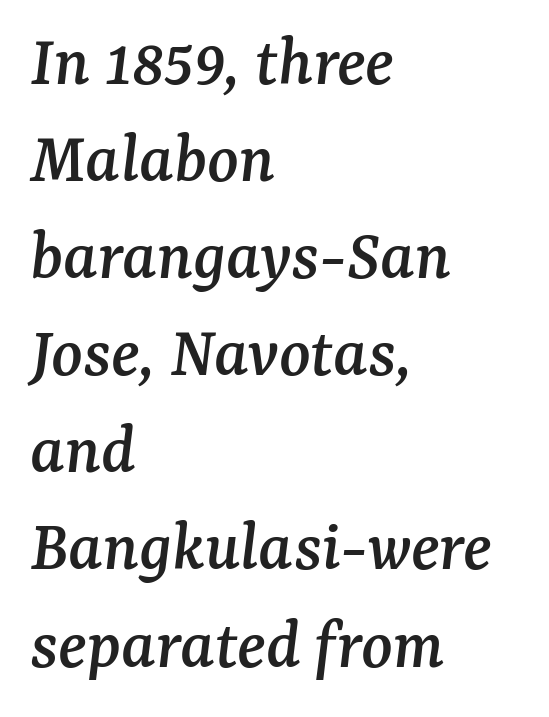
{"serif": "yes", "italic": "yes", "lean": "right", "slant_degrees": 7, "width": "normal", "stroke_contrast": "medium", "x_height": "medium", "monospaced": "no", "underline": "no", "align": "left", "line_spacing": "normal", "line_spacing_ratio": 1.33, "letter_spacing": "normal", "letter_spacing_em": 0.0, "glyph_px": 73}
